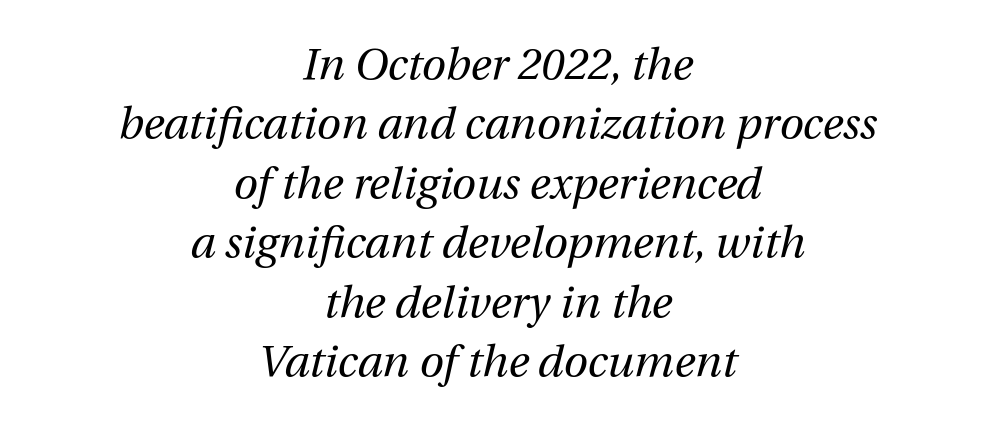
{"italic": "yes", "lean": "right", "slant_degrees": 13, "bold": "no", "weight": "regular", "width": "normal", "stroke_contrast": "medium", "x_height": "medium", "monospaced": "no", "underline": "no", "align": "center", "line_spacing": "normal", "line_spacing_ratio": 1.35, "letter_spacing": "normal", "letter_spacing_em": 0.0, "glyph_px": 44}
